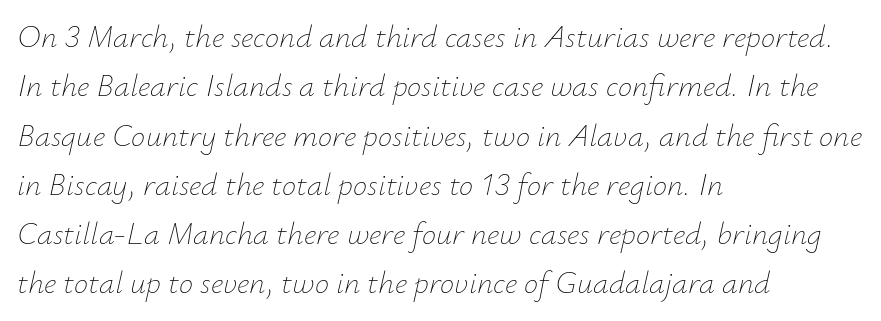
Q: Is the text bold? A: No.
Q: Is the text italic (slanted)? A: Yes, it leans right by about 12 degrees.
Q: Is the text underlined? A: No.
Q: How is the paragraph aligned? A: Left-aligned.
Q: Is the spacing between letters normal or unusually wide? A: Normal.
Q: Is the spacing between lines tight, normal or loose? A: Normal.
Q: Width (condensed, normal, or wide)? A: Normal.
Q: Stroke contrast? A: Low.
Q: x-height? A: Small.
Q: Monospaced? A: No.
